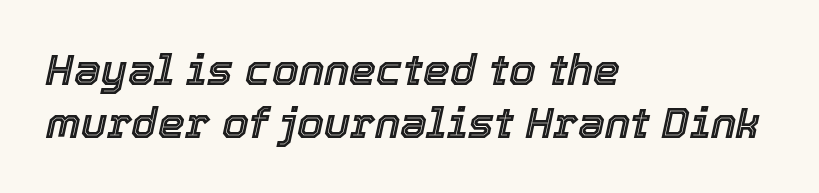
{"italic": "yes", "lean": "right", "slant_degrees": 12, "width": "normal", "x_height": "medium", "monospaced": "no", "underline": "no", "align": "left", "line_spacing_ratio": 1.23, "letter_spacing": "normal", "letter_spacing_em": 0.0, "glyph_px": 43}
